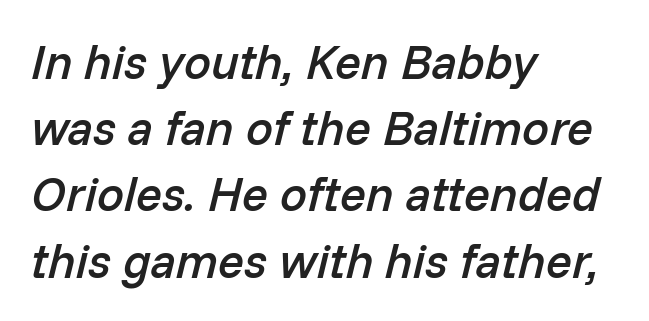
Each line starts at the same left margin while the right side varies. Weight: semibold (demi). Normally led — the rows are evenly, conventionally spaced. When letters slant like this, we call the style italic.
